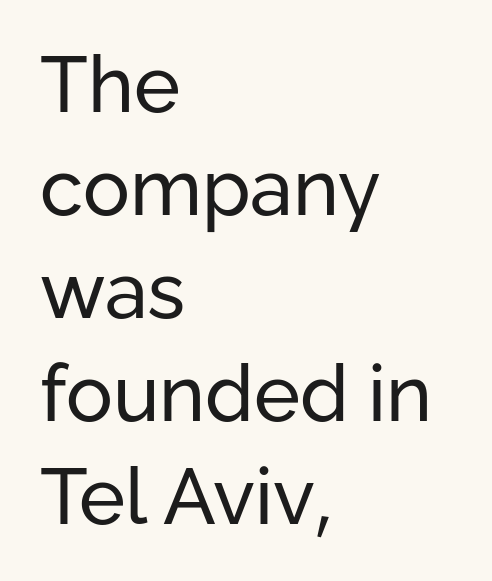
The image shows 78 px regular-weight sans-serif type, upright; set left-aligned, normal line spacing (1.32x), normal letter spacing, not underlined; low stroke contrast and a medium x-height.
